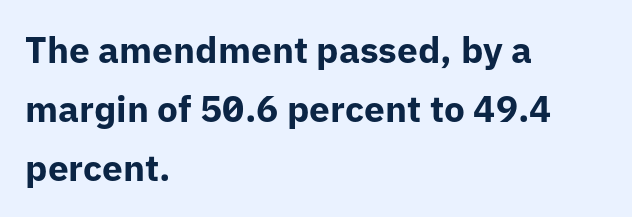
{"serif": "no", "italic": "no", "bold": "yes", "weight": "bold", "width": "normal", "stroke_contrast": "low", "x_height": "medium", "monospaced": "no", "underline": "no", "align": "left", "line_spacing": "normal", "line_spacing_ratio": 1.59, "letter_spacing": "normal", "letter_spacing_em": 0.0, "glyph_px": 37}
